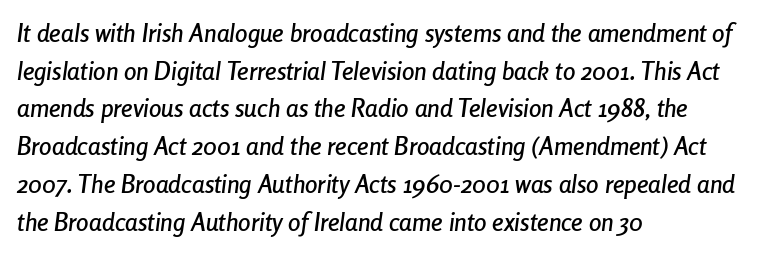
{"italic": "yes", "lean": "right", "slant_degrees": 8, "underline": "no", "align": "left", "line_spacing": "normal", "line_spacing_ratio": 1.51, "letter_spacing": "normal", "letter_spacing_em": 0.0, "glyph_px": 25}
